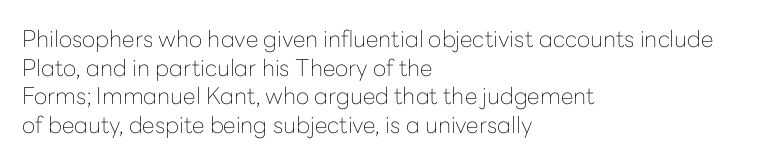
The image shows 23 px text type, upright; set left-aligned, line spacing 1.24x, normal letter spacing, not underlined.
